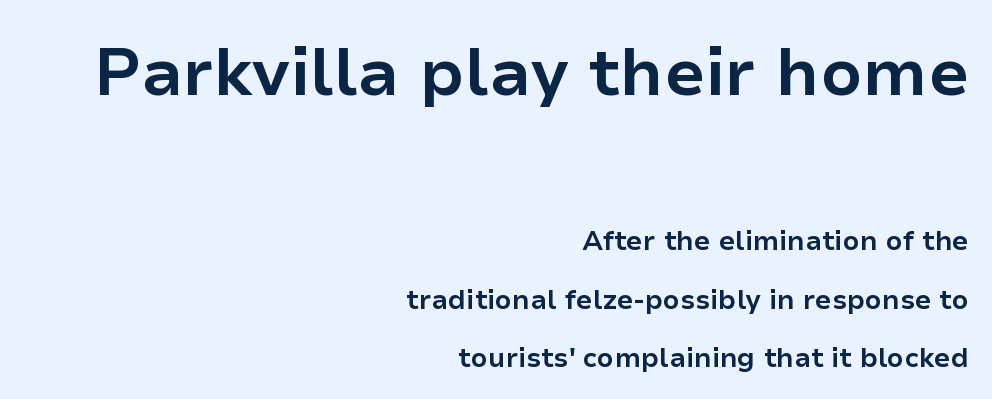
The upper block of text is set noticeably larger than the block beneath it. Look at the tracking — it's just the regular setting, nothing added. In terms of leading, this rendering errs on the spacious side. The face used here has the dense, thick strokes of a bold. This sample has the flowing, uneven cadence of proportional lettering. The rendering shows plain stroke endings on the letterforms — a sans-serif design.
